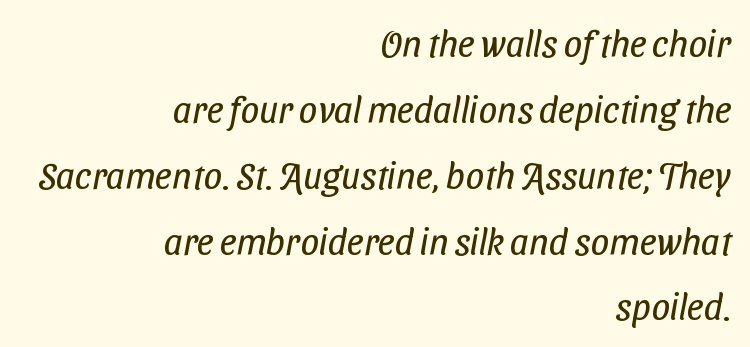
Q: Is the text bold? A: No.
Q: Is the typeface a serif or a sans-serif typeface? A: Sans-serif.
Q: Is the text underlined? A: No.
Q: How is the paragraph aligned? A: Right-aligned.
Q: Is the spacing between letters normal or unusually wide? A: Normal.
Q: Width (condensed, normal, or wide)? A: Condensed.
Q: Stroke contrast? A: Low.
Q: x-height? A: Medium.
Q: Monospaced? A: No.
